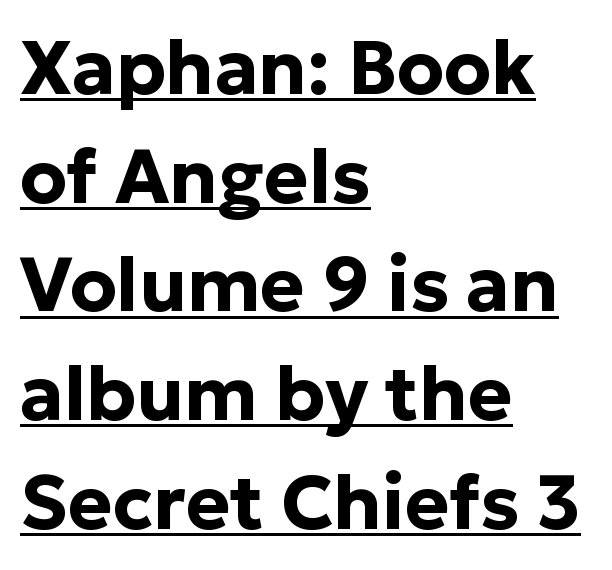
These lines keep a tight, regular rhythm from letter to letter. The rendering uses the underline text-decoration. The axis of the letterforms is exactly vertical. Emphasis by weight is at full strength: bold. A typesetter would label this face a sans.
